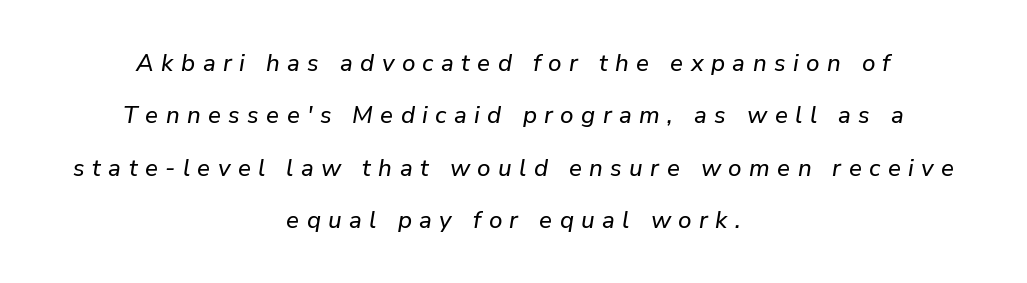
{"italic": "yes", "lean": "right", "slant_degrees": 9, "underline": "no", "align": "center", "line_spacing": "loose", "line_spacing_ratio": 2.18, "letter_spacing": "wide", "letter_spacing_em": 0.31, "glyph_px": 24}
